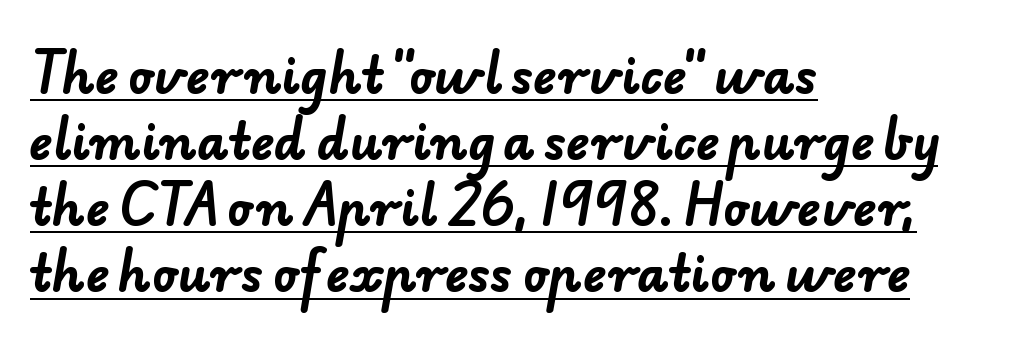
{"serif": "no", "bold": "yes", "weight": "bold", "width": "normal", "stroke_contrast": "low", "x_height": "small", "monospaced": "no", "underline": "yes", "align": "left", "line_spacing": "normal", "line_spacing_ratio": 1.35, "letter_spacing": "normal", "letter_spacing_em": 0.0, "glyph_px": 49}
